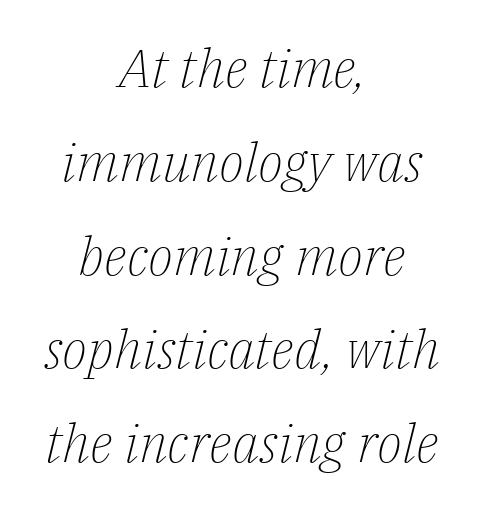
Q: Is the text bold? A: No.
Q: Is the text italic (slanted)? A: Yes, it leans right by about 14 degrees.
Q: Is the typeface a serif or a sans-serif typeface? A: Serif.
Q: Is the text underlined? A: No.
Q: How is the paragraph aligned? A: Centered.
Q: Is the spacing between letters normal or unusually wide? A: Normal.
Q: Width (condensed, normal, or wide)? A: Normal.
Q: Stroke contrast? A: Low.
Q: x-height? A: Medium.
Q: Monospaced? A: No.
